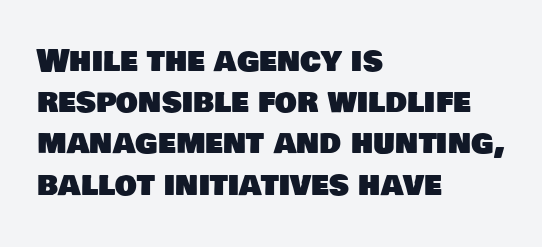
Do the characters align in a grid? No, the font is proportional. A sans-serif font was chosen for this passage. Notice how descenders clear the ascenders below comfortably — that's standard leading. A classic flush-left, rag-right setting is used for this passage. Default kerning and tracking; the words read as compact shapes.
